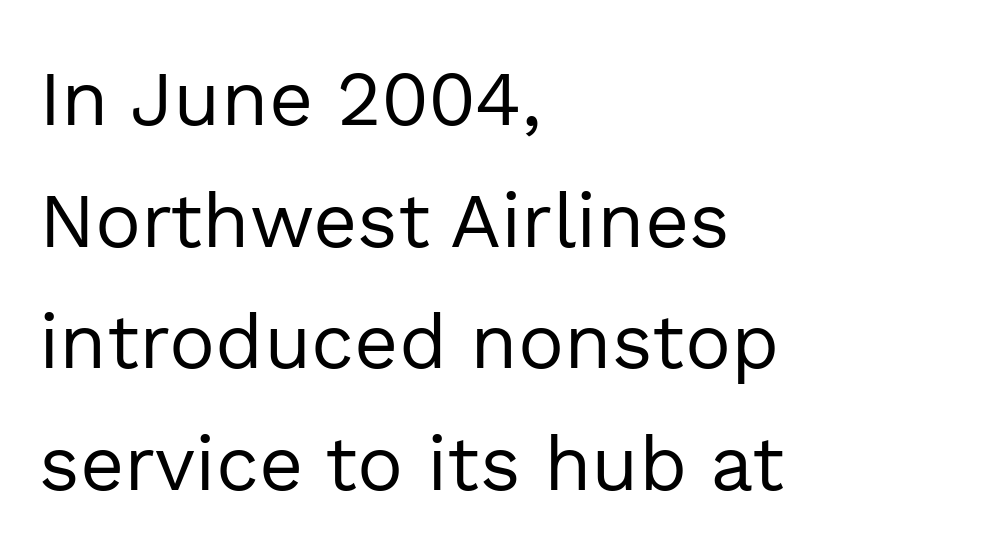
{"serif": "no", "italic": "no", "bold": "no", "weight": "regular", "width": "normal", "x_height": "medium", "monospaced": "no", "underline": "no", "align": "left", "line_spacing": "normal", "line_spacing_ratio": 1.58, "letter_spacing": "normal", "letter_spacing_em": 0.0, "glyph_px": 77}
